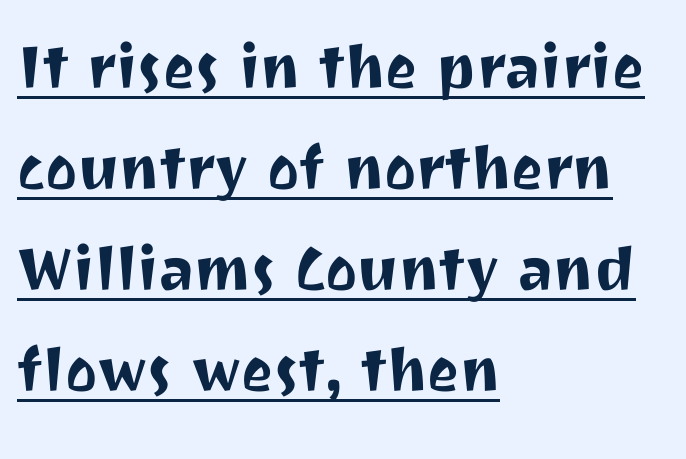
{"serif": "no", "italic": "no", "width": "normal", "stroke_contrast": "medium", "x_height": "medium", "monospaced": "no", "underline": "yes", "align": "left", "line_spacing": "normal", "line_spacing_ratio": 1.33, "letter_spacing": "normal", "letter_spacing_em": 0.0, "glyph_px": 76}
